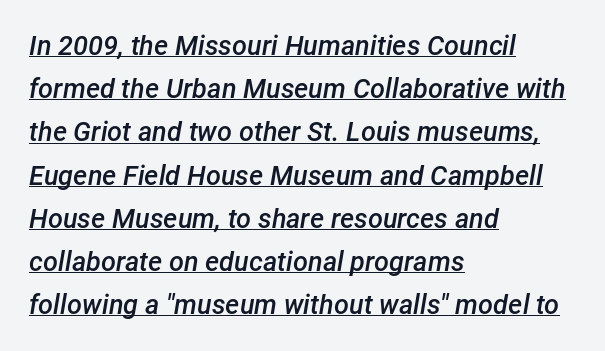
{"italic": "yes", "lean": "right", "slant_degrees": 12, "bold": "semi", "underline": "yes", "align": "left", "line_spacing": "normal", "line_spacing_ratio": 1.6, "letter_spacing": "normal", "letter_spacing_em": 0.0, "glyph_px": 27}
